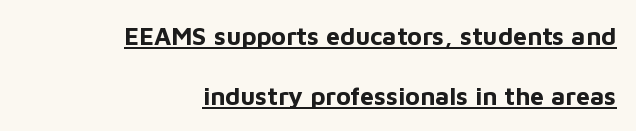
The image shows 25 px bold type, upright; set right-aligned, loose line spacing (2.4x), normal letter spacing, underlined.
